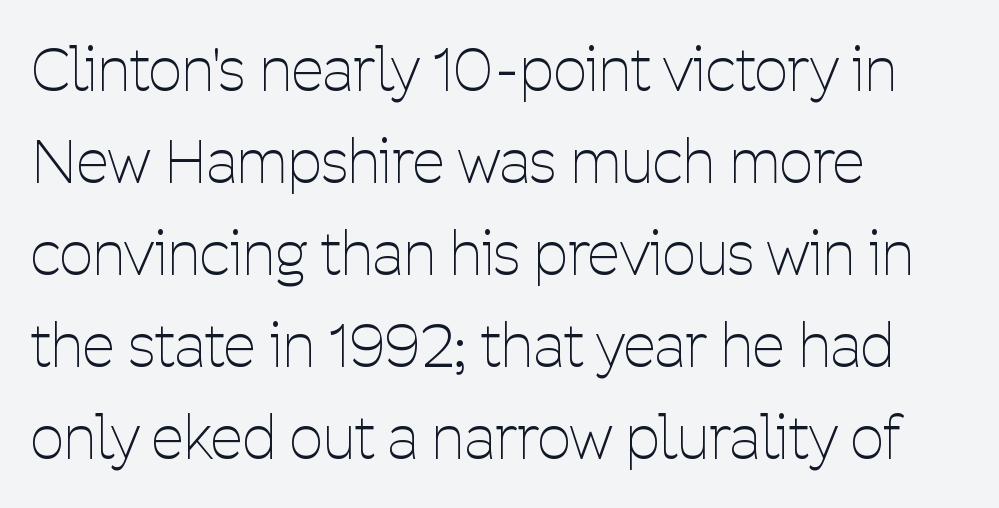
Q: Is the text bold? A: No.
Q: Is the text italic (slanted)? A: No, it is upright.
Q: Is the typeface a serif or a sans-serif typeface? A: Sans-serif.
Q: Is the text underlined? A: No.
Q: How is the paragraph aligned? A: Left-aligned.
Q: Is the spacing between letters normal or unusually wide? A: Normal.
Q: Is the spacing between lines tight, normal or loose? A: Normal.
Q: Width (condensed, normal, or wide)? A: Condensed.
Q: Stroke contrast? A: Low.
Q: x-height? A: Medium.
Q: Monospaced? A: No.
